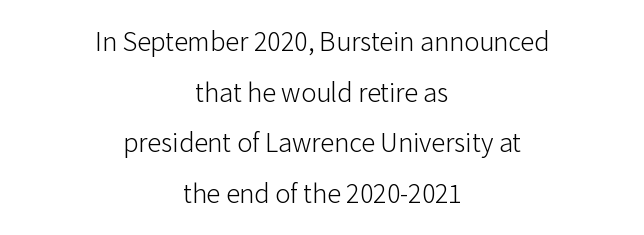
{"serif": "no", "italic": "no", "bold": "no", "weight": "light", "width": "normal", "stroke_contrast": "low", "x_height": "medium", "monospaced": "no", "underline": "no", "align": "center", "line_spacing_ratio": 1.81, "letter_spacing": "normal", "letter_spacing_em": 0.0, "glyph_px": 28}
